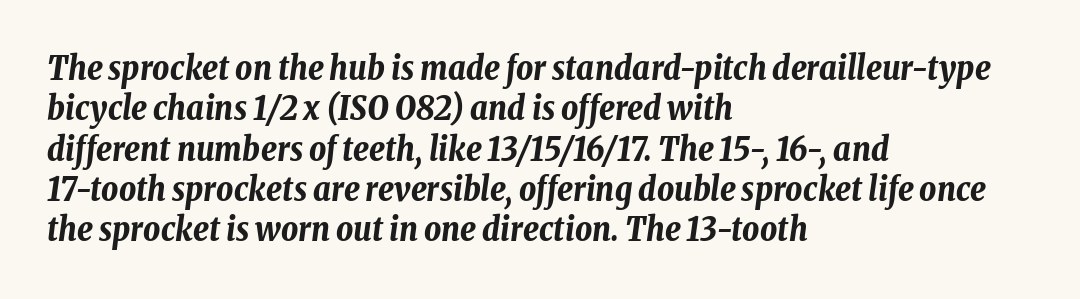
{"italic": "yes", "lean": "right", "slant_degrees": 8, "bold": "yes", "weight": "bold", "width": "condensed", "stroke_contrast": "low", "x_height": "medium", "monospaced": "no", "underline": "no", "align": "left", "line_spacing_ratio": 1.22, "letter_spacing": "normal", "letter_spacing_em": 0.0, "glyph_px": 33}
